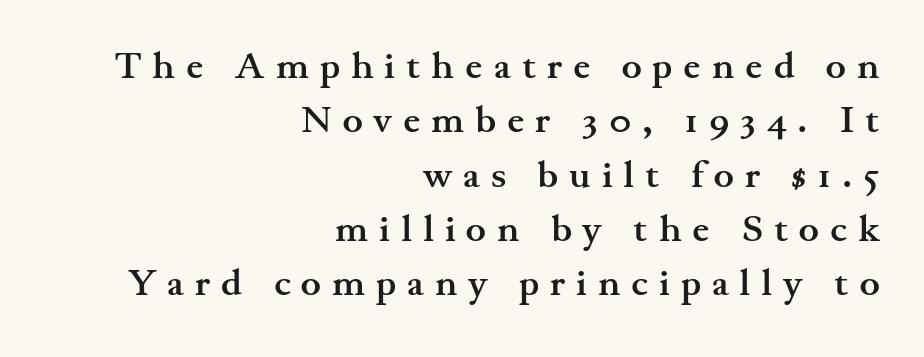
The image shows 38 px semibold, wide serif type, upright; set right-aligned, normal line spacing (1.43x), unusually wide letter spacing (+0.29 em), not underlined; medium stroke contrast and a small x-height.
